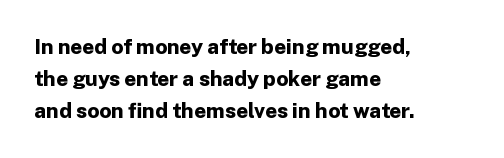
Q: Is the text bold? A: Yes.
Q: Is the text italic (slanted)? A: No, it is upright.
Q: Is the text underlined? A: No.
Q: How is the paragraph aligned? A: Left-aligned.
Q: Is the spacing between letters normal or unusually wide? A: Normal.
Q: Is the spacing between lines tight, normal or loose? A: Normal.
